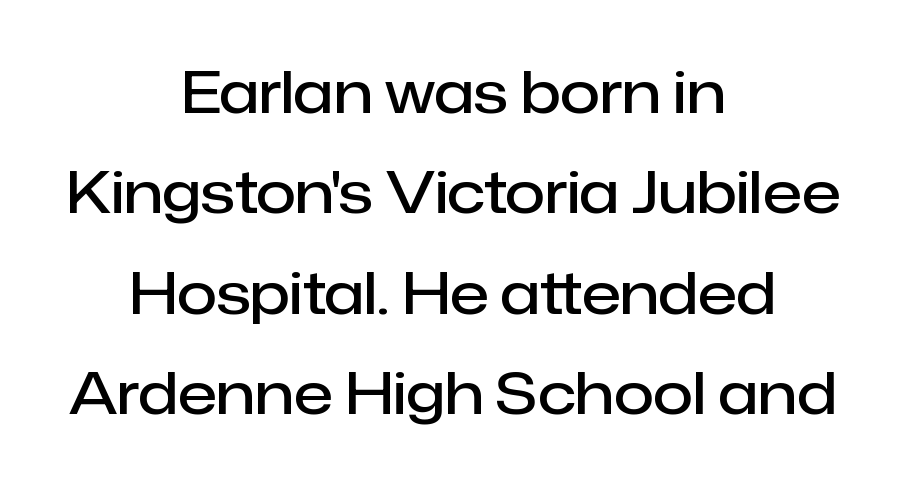
{"serif": "no", "italic": "no", "bold": "semi", "weight": "semibold", "width": "normal", "stroke_contrast": "low", "x_height": "medium", "monospaced": "no", "underline": "no", "align": "center", "line_spacing_ratio": 1.73, "letter_spacing": "normal", "letter_spacing_em": 0.0, "glyph_px": 58}
